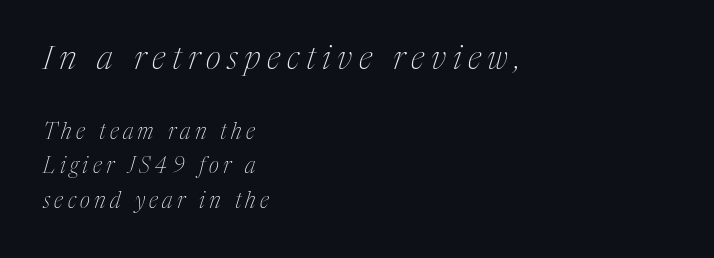
Q: Is the text bold? A: No.
Q: Is the text italic (slanted)? A: Yes, it leans right by about 17 degrees.
Q: Is the typeface a serif or a sans-serif typeface? A: Serif.
Q: Is the text underlined? A: No.
Q: How is the paragraph aligned? A: Left-aligned.
Q: Is the spacing between letters normal or unusually wide? A: Unusually wide.
Q: Is the spacing between lines tight, normal or loose? A: Normal.
Q: Which block of text is set in a larger size, the first (top) or the second (bottom)? A: The first (top) one.
Q: Width (condensed, normal, or wide)? A: Condensed.
Q: Stroke contrast? A: Medium.
Q: x-height? A: Medium.
Q: Monospaced? A: No.
